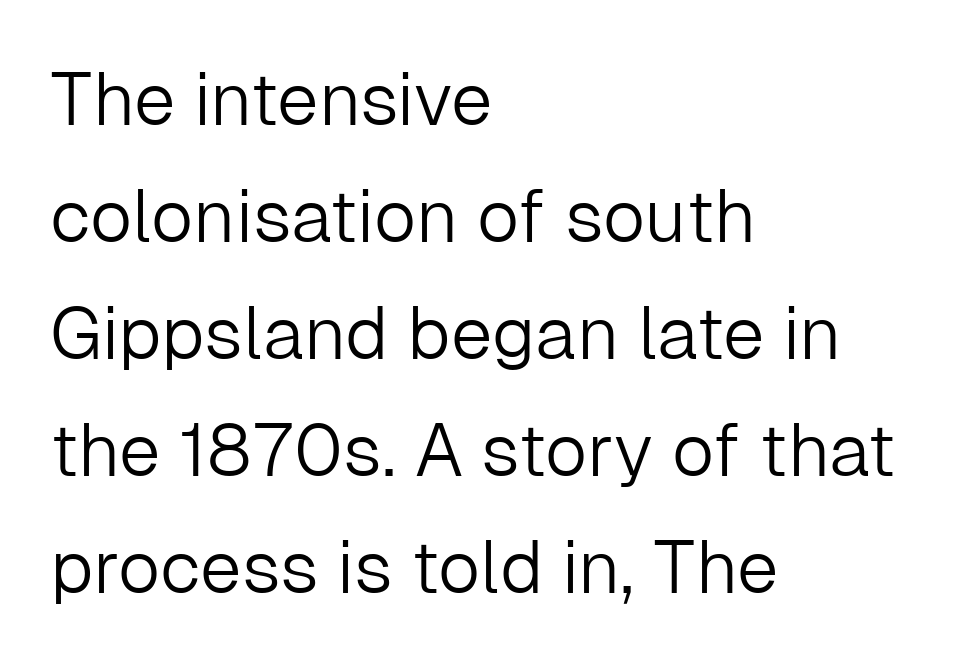
Q: Is the text bold? A: No.
Q: Is the text italic (slanted)? A: No, it is upright.
Q: Is the typeface a serif or a sans-serif typeface? A: Sans-serif.
Q: Is the text underlined? A: No.
Q: How is the paragraph aligned? A: Left-aligned.
Q: Is the spacing between letters normal or unusually wide? A: Normal.
Q: Is the spacing between lines tight, normal or loose? A: Normal.
Q: Width (condensed, normal, or wide)? A: Normal.
Q: Stroke contrast? A: Low.
Q: x-height? A: Medium.
Q: Monospaced? A: No.
